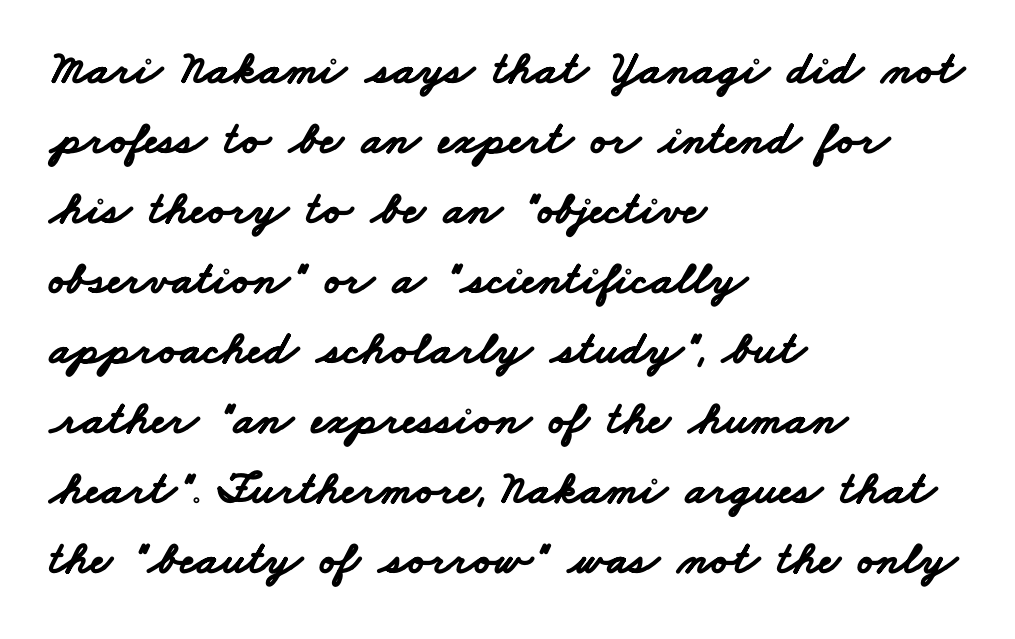
The leading is moderate, giving the passage an even texture. Caption: bold face, heavy strokes. The passage is arranged the way most books set body copy — flush left. Underline: absent. The rendering keeps characters at their native spacing. The typeface chosen for these lines omits serifs.
